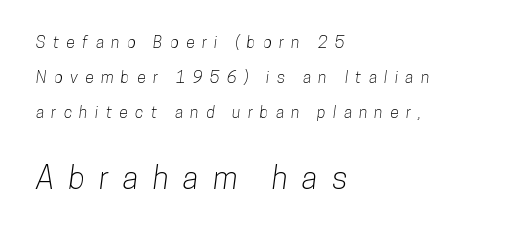
The image shows 31 px condensed sans-serif type; set left-aligned, loose line spacing (2.18x), unusually wide letter spacing (+0.46 em), not underlined; the second (bottom) block is 1.94x larger; low stroke contrast and a medium x-height.
